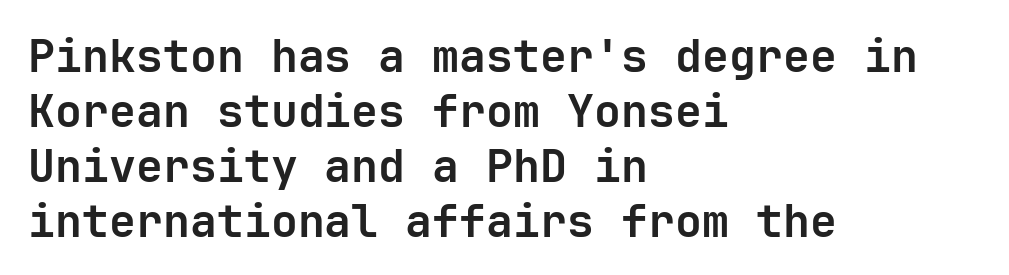
Typeset ragged right — the left edge is the straight one. Is there any slant? The stems are plumb. A typesetter would label this face a sans. Honestly, there is no underline to notice here at all.
